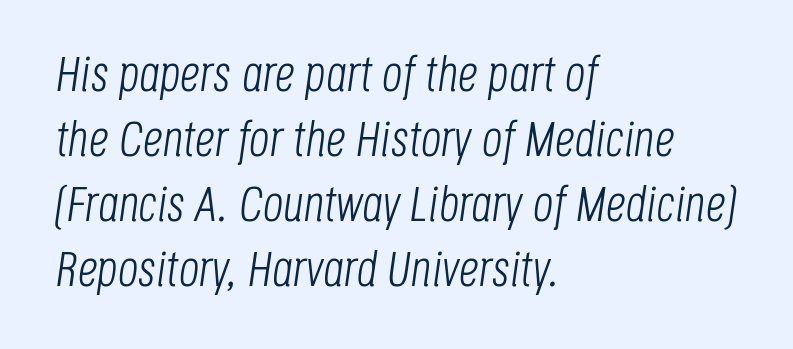
Q: Is the text bold? A: No.
Q: Is the text italic (slanted)? A: Yes, it leans right by about 8 degrees.
Q: Is the text underlined? A: No.
Q: How is the paragraph aligned? A: Left-aligned.
Q: Is the spacing between letters normal or unusually wide? A: Normal.
Q: Is the spacing between lines tight, normal or loose? A: Normal.
Q: Width (condensed, normal, or wide)? A: Condensed.
Q: Stroke contrast? A: Low.
Q: x-height? A: Large.
Q: Monospaced? A: No.
